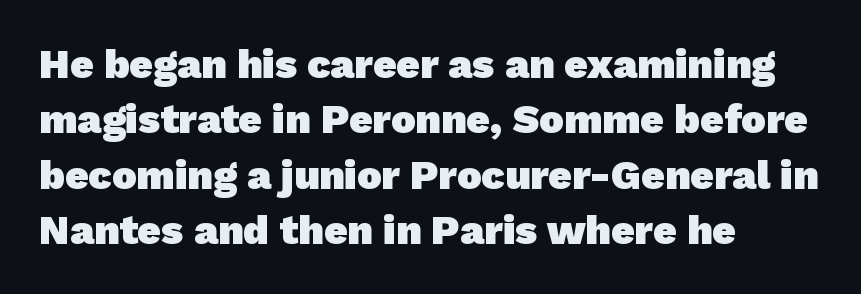
Regarding leading, the lines here are spaced in the standard way. These lines carry a lot of weight — the face is fully bold. The rendering keeps characters at their native spacing. Horizontal alignment here is leftward, the default for most running prose. Is this a sans? Yes — the strokes have no serifs. Anything drawn beneath the words? Only blank space.
